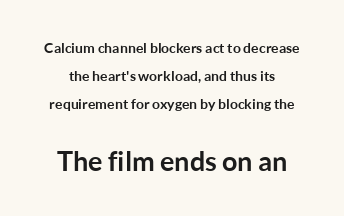
Q: Is the text bold? A: Yes.
Q: Is the text italic (slanted)? A: No, it is upright.
Q: Is the text underlined? A: No.
Q: Is the spacing between letters normal or unusually wide? A: Normal.
Q: Is the spacing between lines tight, normal or loose? A: Loose.
Q: Which block of text is set in a larger size, the first (top) or the second (bottom)? A: The second (bottom) one.
